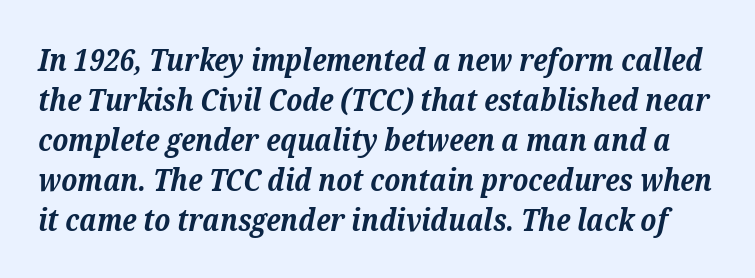
{"serif": "yes", "italic": "yes", "lean": "right", "slant_degrees": 12, "bold": "yes", "weight": "bold", "width": "normal", "stroke_contrast": "medium", "x_height": "medium", "monospaced": "no", "underline": "no", "line_spacing": "normal", "line_spacing_ratio": 1.33, "letter_spacing": "normal", "letter_spacing_em": 0.0, "glyph_px": 30}
